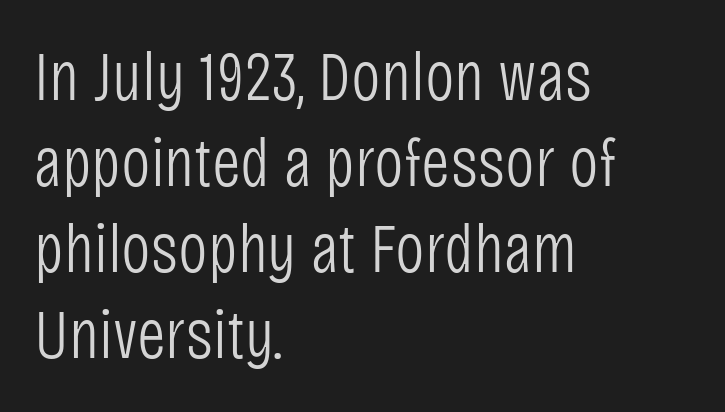
The image shows 70 px light, condensed sans-serif type, upright; set left-aligned, line spacing 1.23x, normal letter spacing, not underlined; low stroke contrast and a large x-height.
